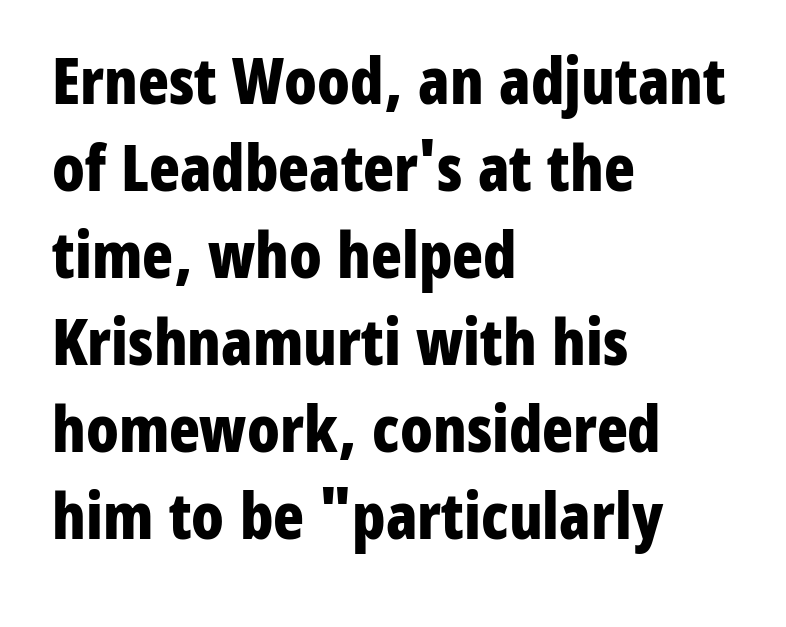
{"serif": "no", "italic": "no", "bold": "yes", "weight": "bold", "width": "condensed", "stroke_contrast": "low", "x_height": "medium", "monospaced": "no", "underline": "no", "align": "left", "line_spacing": "normal", "line_spacing_ratio": 1.36, "letter_spacing": "normal", "letter_spacing_em": 0.0, "glyph_px": 64}
